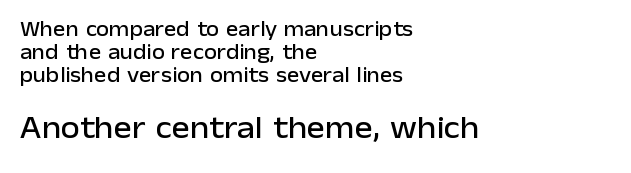
The image shows 31 px sans-serif type, upright; set left-aligned, tight line spacing (1.1x), normal letter spacing, not underlined; the second (bottom) block is 1.48x larger; low stroke contrast and a medium x-height.
